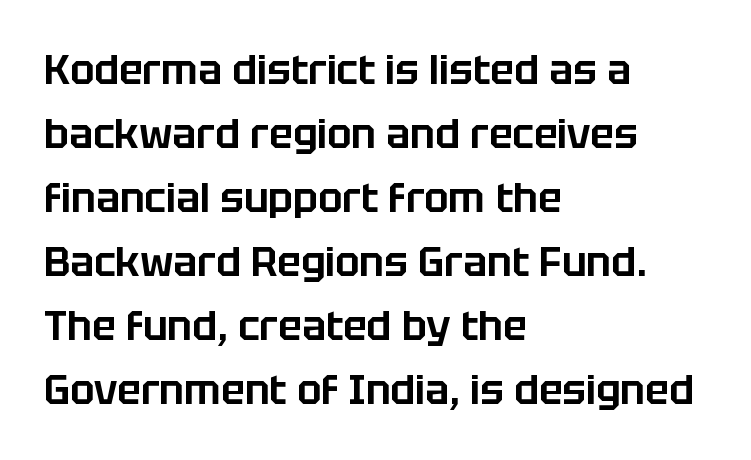
Q: Is the text italic (slanted)? A: No, it is upright.
Q: Is the typeface a serif or a sans-serif typeface? A: Sans-serif.
Q: Is the text underlined? A: No.
Q: How is the paragraph aligned? A: Left-aligned.
Q: Is the spacing between letters normal or unusually wide? A: Normal.
Q: Is the spacing between lines tight, normal or loose? A: Normal.
Q: Width (condensed, normal, or wide)? A: Normal.
Q: Stroke contrast? A: Low.
Q: x-height? A: Large.
Q: Monospaced? A: No.
